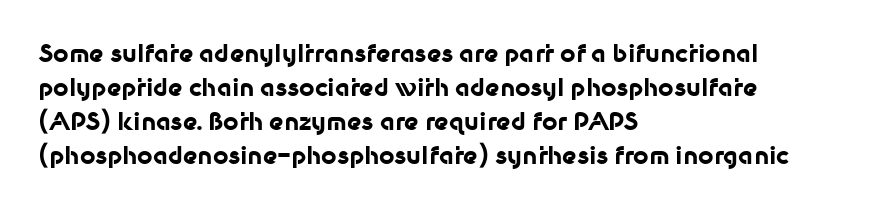
{"italic": "no", "bold": "yes", "underline": "no", "align": "left", "line_spacing": "normal", "line_spacing_ratio": 1.42, "letter_spacing": "normal", "letter_spacing_em": 0.0, "glyph_px": 24}
